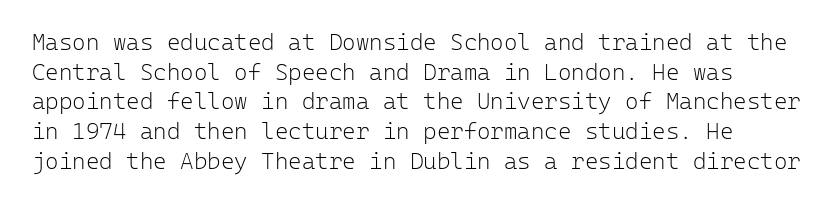
Bare-footed words on every line. The rows are spaced the way most documents space them. The lettering holds an erect, upright posture throughout. The face looks like a standard text weight, possibly lighter. Does extra space separate the letters? No, they use regular spacing.
